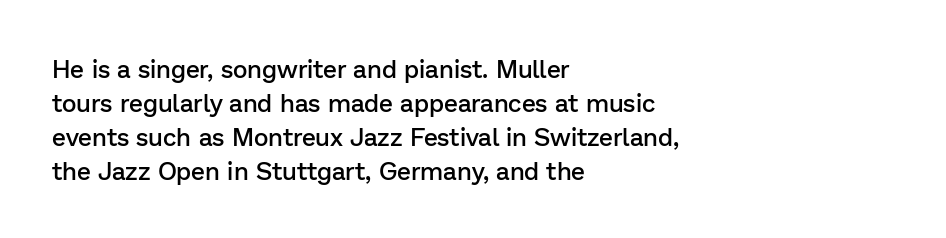
{"italic": "no", "bold": "semi", "underline": "no", "align": "left", "line_spacing": "normal", "line_spacing_ratio": 1.36, "letter_spacing": "normal", "letter_spacing_em": 0.0, "glyph_px": 25}
